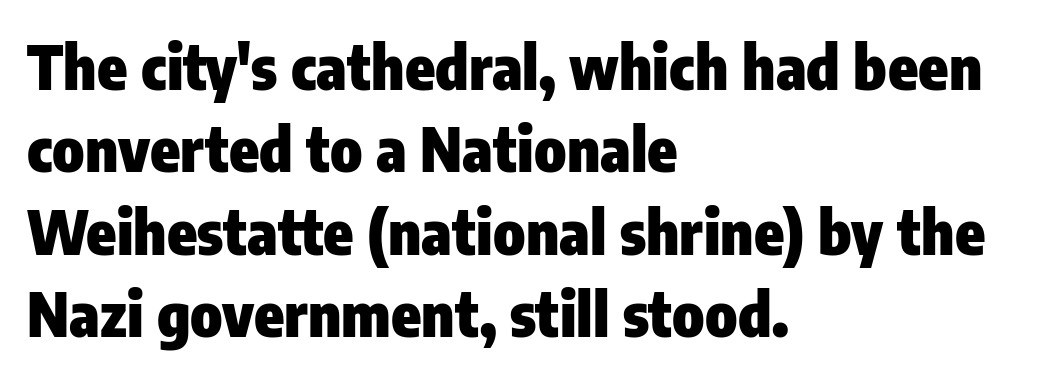
The font's upright variant was chosen for this text. Each word holds together tightly as a unit, with standard inter-letter gaps. The font is running at its bold setting. Summary of vertical rhythm: regular, with standard interline spacing.
